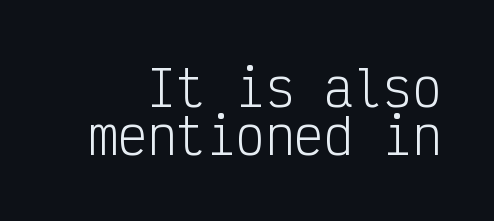
{"serif": "no", "italic": "no", "bold": "no", "weight": "light", "width": "condensed", "stroke_contrast": "low", "x_height": "medium", "monospaced": "yes", "underline": "no", "line_spacing": "tight", "line_spacing_ratio": 0.97, "letter_spacing": "normal", "letter_spacing_em": 0.0, "glyph_px": 49}
